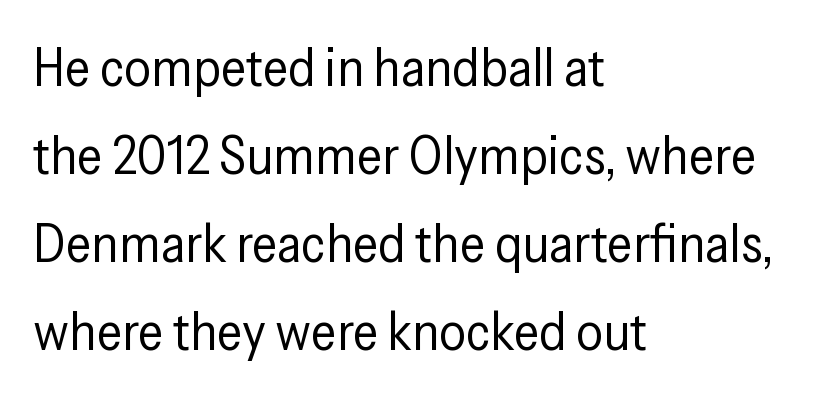
Characters follow at the spacing the type designer built in. The rendering uses a moderate line-height, typical for paragraphs. Check the space under the baseline: it is left empty. The glyphs in this specimen are sans serif.
